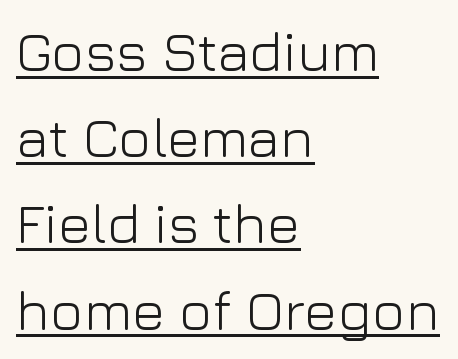
{"serif": "no", "italic": "no", "bold": "no", "weight": "light", "width": "normal", "stroke_contrast": "low", "x_height": "medium", "monospaced": "no", "underline": "yes", "align": "left", "line_spacing": "normal", "line_spacing_ratio": 1.54, "letter_spacing": "normal", "letter_spacing_em": 0.0, "glyph_px": 56}
